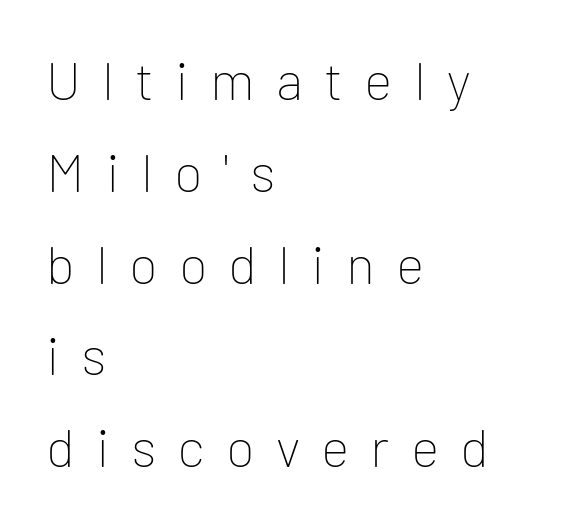
{"serif": "no", "italic": "no", "bold": "no", "weight": "thin", "width": "normal", "stroke_contrast": "low", "x_height": "medium", "monospaced": "no", "underline": "no", "align": "left", "line_spacing": "normal", "line_spacing_ratio": 1.7, "letter_spacing": "wide", "letter_spacing_em": 0.39, "glyph_px": 54}
